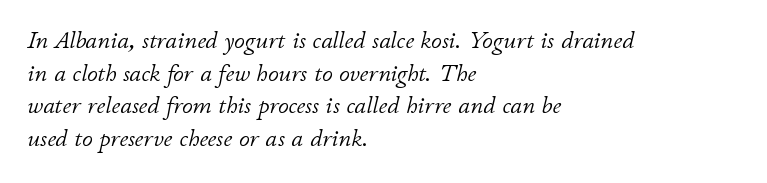
Leading matches the norm, producing a regular column. The compositor pushed each line to the left boundary. Anything drawn beneath the words? Only blank space. On a weight scale, this lands at 450 or below. What stands out about the letter spacing? Nothing — it is the standard amount. Emphasis-style slanted type is in use.
